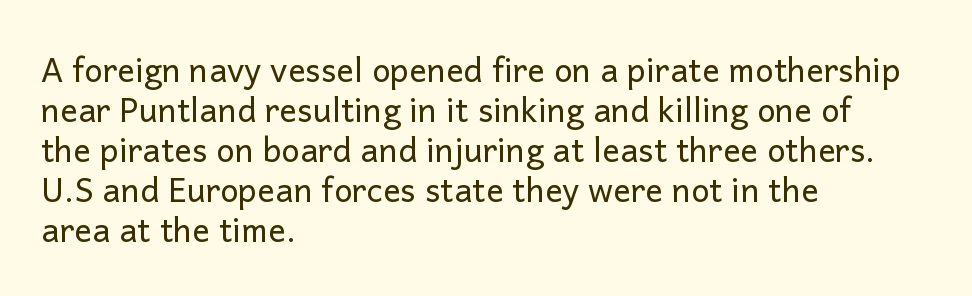
The image shows 33 px regular-weight sans-serif type, upright; set left-aligned, line spacing 1.21x, normal letter spacing, not underlined; low stroke contrast and a medium x-height.
